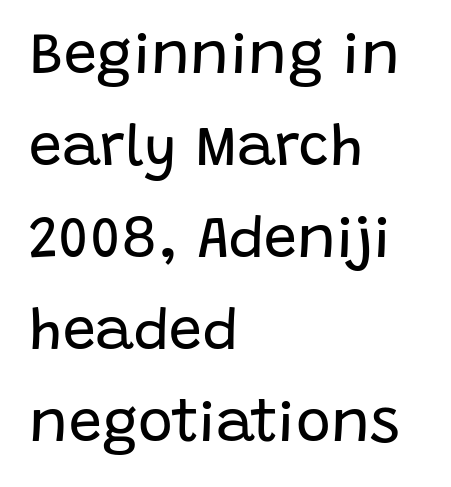
Is this a sans? Yes — the strokes have no serifs. This is the regular roman posture of the typeface. These lines are set flush left with a ragged right edge. Is this a heavy cut? Hardly; it is regular or lighter.
